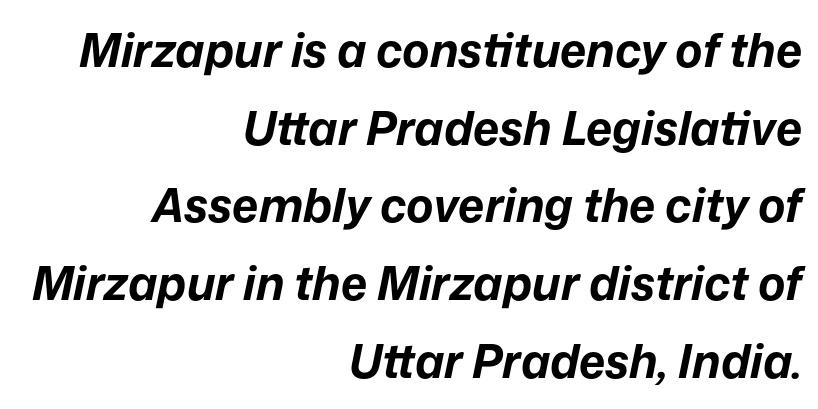
Q: Is the text bold? A: Yes.
Q: Is the text italic (slanted)? A: Yes, it leans right by about 12 degrees.
Q: Is the text underlined? A: No.
Q: How is the paragraph aligned? A: Right-aligned.
Q: Is the spacing between letters normal or unusually wide? A: Normal.
Q: Is the spacing between lines tight, normal or loose? A: Normal.
Q: Width (condensed, normal, or wide)? A: Normal.
Q: Stroke contrast? A: Low.
Q: x-height? A: Medium.
Q: Monospaced? A: No.
